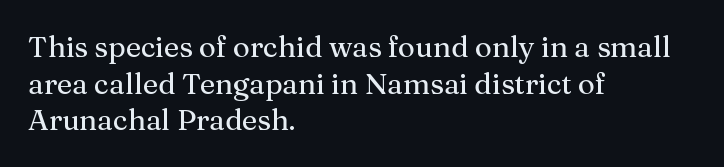
Bare-footed words on every line. No extra tracking has been applied to these lines. The lettering holds an erect, upright posture throughout. If you drew a ruler down the left edge, every line would touch it.
